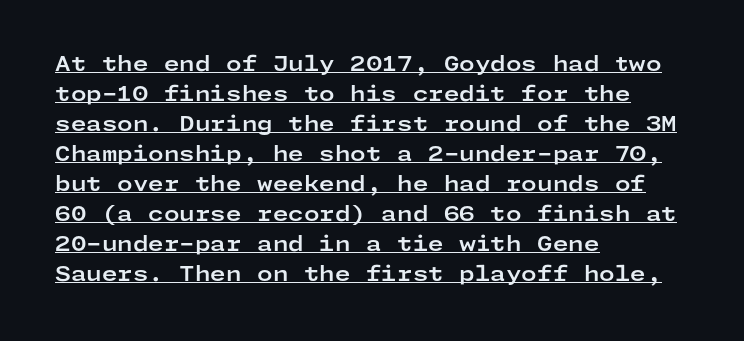
The sample's only ornament is a line tracing under the words. Does the leading feel generous? No, just average. Compared with a centered layout, this one pins lines to the left instead. Inter-character spacing is left at the font's built-in metrics. When letters stand straight like this, we call the style roman or upright. Typesetter's note: full bold, strokes at maximum text heaviness.
